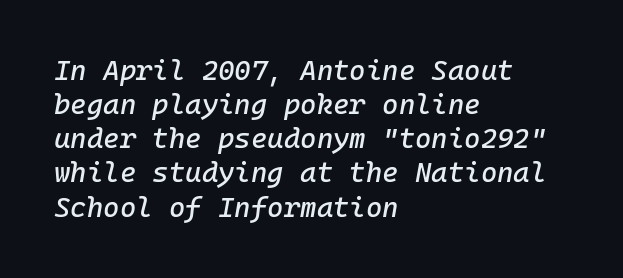
The image shows 28 px text type, italic (leaning right), monospaced; set left-aligned, line spacing 1.22x, normal letter spacing, not underlined; low stroke contrast and a medium x-height.
